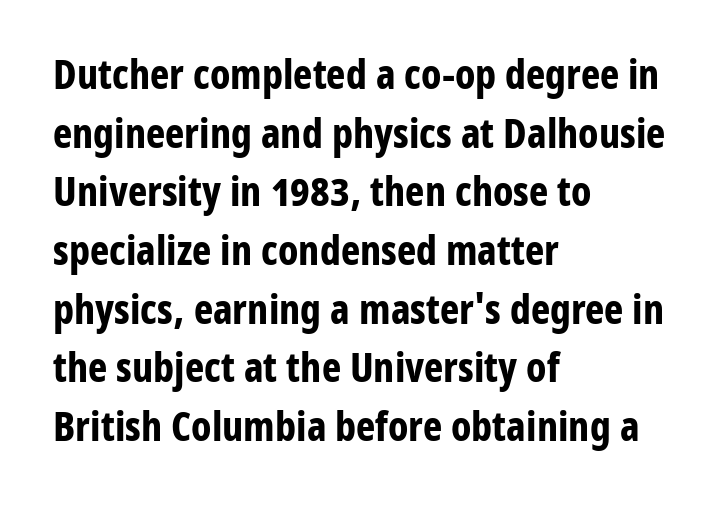
The image shows 41 px bold, condensed sans-serif type, upright; set left-aligned, normal line spacing (1.43x), normal letter spacing, not underlined; low stroke contrast and a medium x-height.
